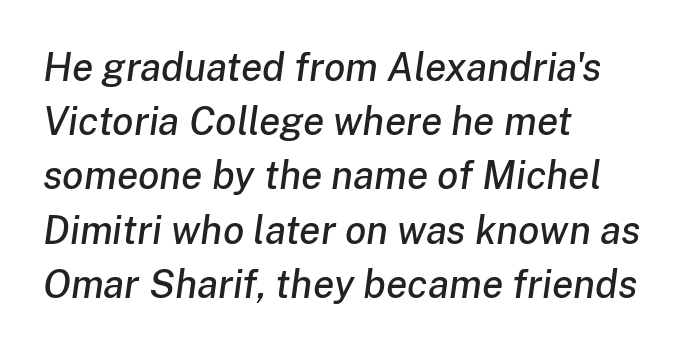
{"italic": "yes", "lean": "right", "slant_degrees": 8, "width": "normal", "stroke_contrast": "low", "x_height": "medium", "monospaced": "no", "underline": "no", "align": "left", "line_spacing": "normal", "line_spacing_ratio": 1.39, "letter_spacing": "normal", "letter_spacing_em": 0.0, "glyph_px": 39}
